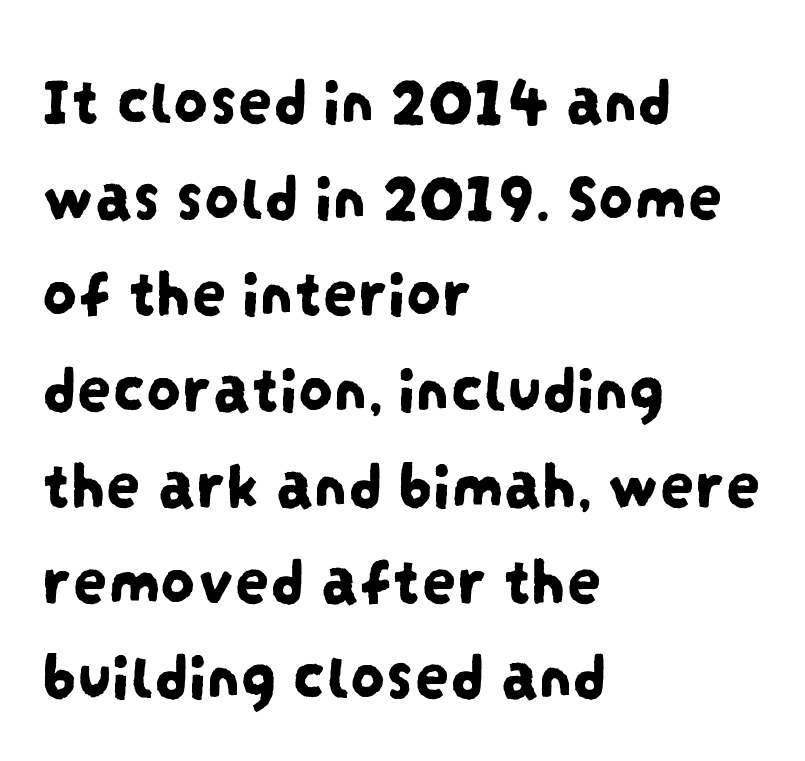
{"serif": "no", "width": "condensed", "stroke_contrast": "low", "x_height": "large", "monospaced": "no", "underline": "no", "align": "left", "line_spacing": "normal", "line_spacing_ratio": 1.39, "letter_spacing": "normal", "letter_spacing_em": 0.0, "glyph_px": 69}
